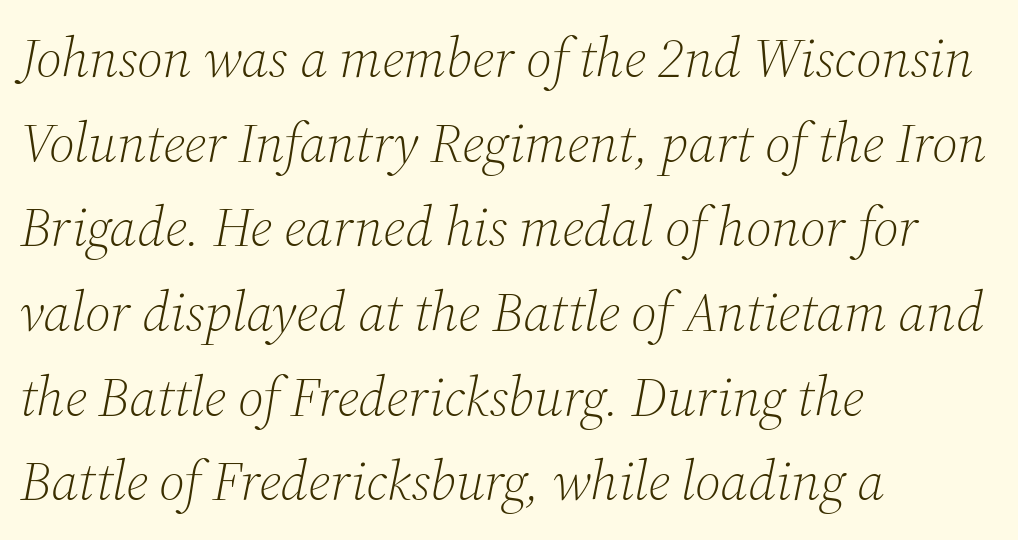
The passage shown stacks its lines at a standard gap. This sample uses an oblique cut, with every glyph tilted off the vertical. No extra ink here — the face is not bold. Regarding serifs, this sample has them. The rendering uses natural spacing where letterforms have individual widths.
